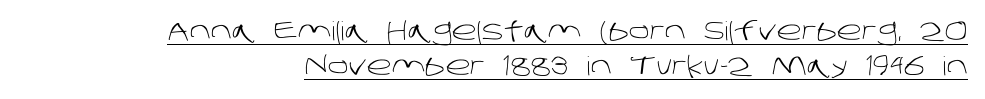
The image shows 26 px text type; set right-aligned, normal line spacing (1.35x), normal letter spacing, underlined.
